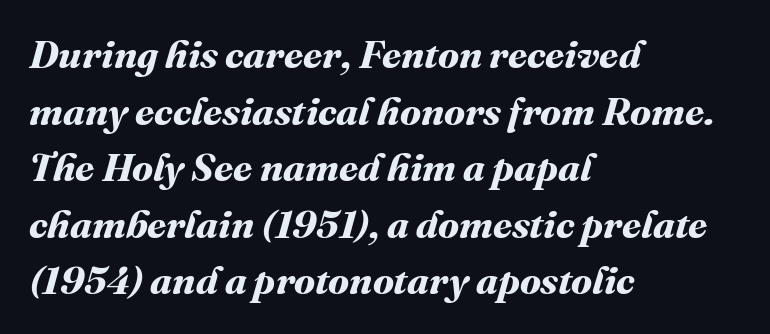
This rendering uses left alignment, leaving the right contour irregular. The passage shown has conventional tracking throughout. Students, observe: this is what conventionally led text looks like. Looks like regular typesetting: each glyph gets only the width it needs. Pretty heavy lettering here — definitely bold. A bare baseline throughout the passage.
